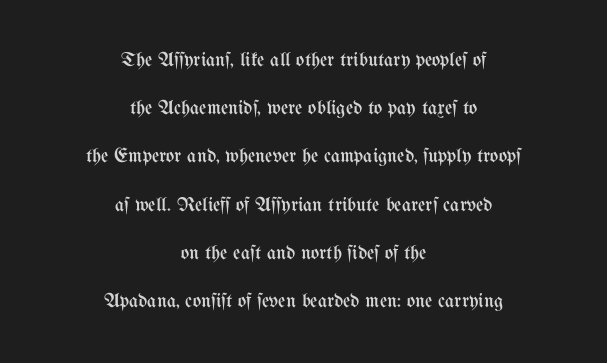
Loosely led — the rows are spread out. One-word summary of the alignment: center. You can tell it's not italic because the verticals are truly vertical. Each word holds together tightly as a unit, with standard inter-letter gaps. The specimen omits any rule beneath the text block's lines. This is not heavy type; no bold has been used.
